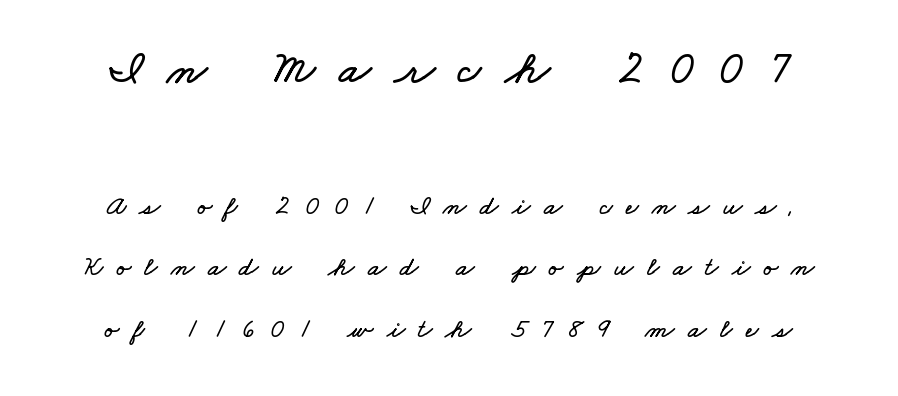
The image shows 47 px wide type; set loose line spacing (2.28x), unusually wide letter spacing (+0.49 em), not underlined; the first (top) block is 1.74x larger; low stroke contrast and a small x-height.
